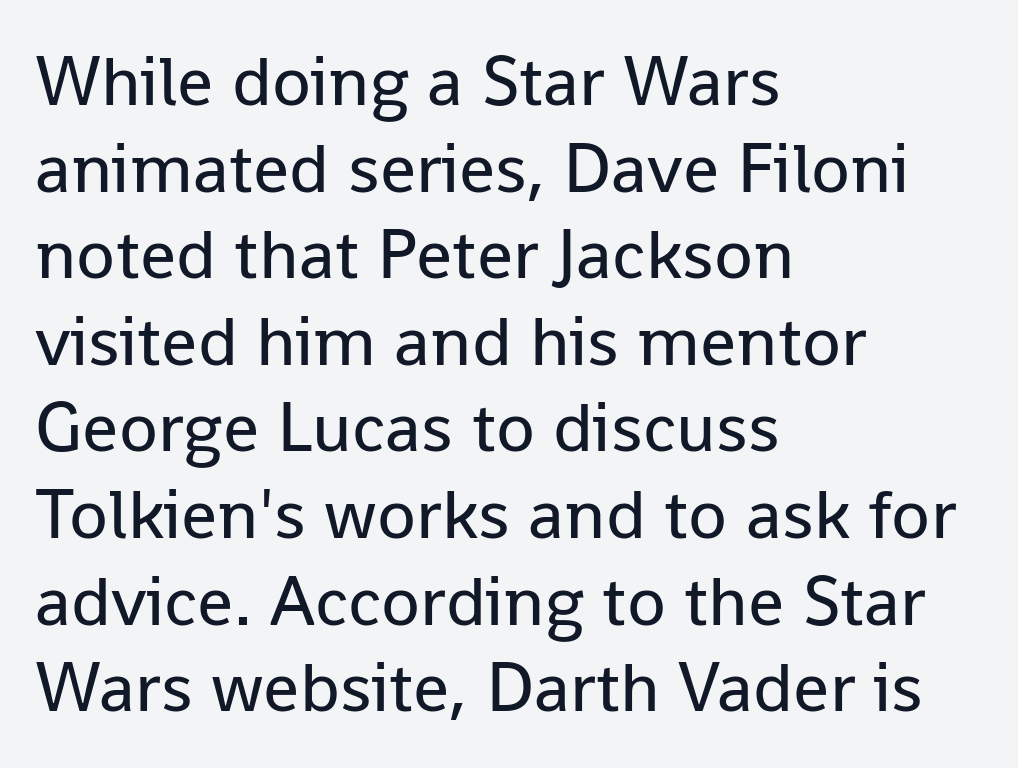
Compared with a typical body face, this is equally light or lighter still. Leftover space on each line is placed entirely after the last word. The baseline area is clear. Is this a sans? Yes — the strokes have no serifs. These lines are rendered in a variable-pitch font.
